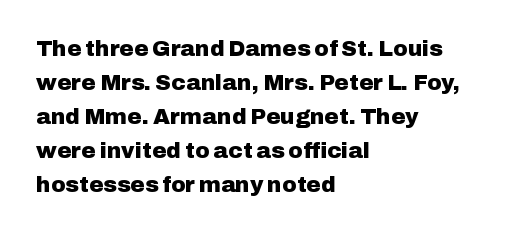
{"italic": "no", "bold": "yes", "underline": "no", "align": "left", "line_spacing": "normal", "line_spacing_ratio": 1.54, "letter_spacing": "normal", "letter_spacing_em": 0.0, "glyph_px": 22}
